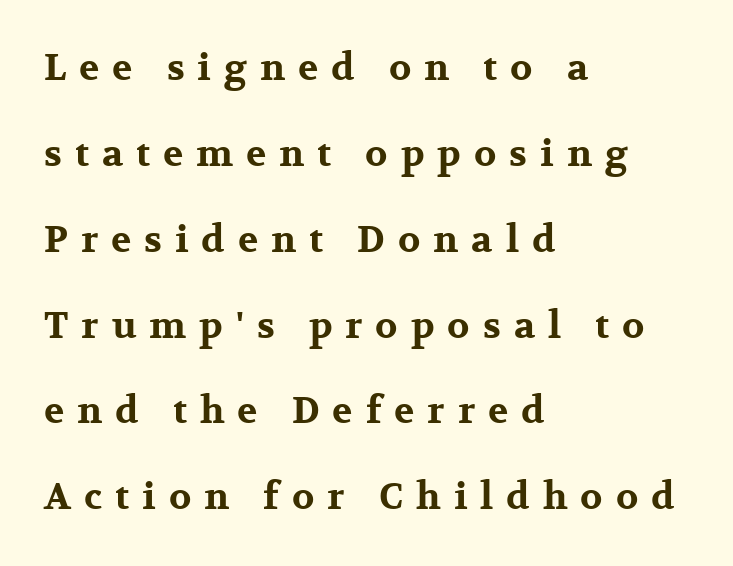
Q: Is the text bold? A: Yes.
Q: Is the text italic (slanted)? A: No, it is upright.
Q: Is the typeface a serif or a sans-serif typeface? A: Serif.
Q: Is the text underlined? A: No.
Q: How is the paragraph aligned? A: Left-aligned.
Q: Is the spacing between letters normal or unusually wide? A: Unusually wide.
Q: Is the spacing between lines tight, normal or loose? A: Loose.
Q: Width (condensed, normal, or wide)? A: Wide.
Q: Stroke contrast? A: Medium.
Q: x-height? A: Medium.
Q: Monospaced? A: No.
